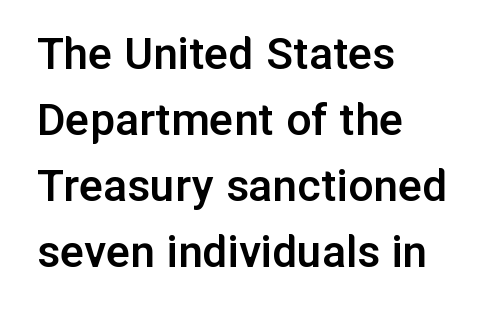
Q: Is the text bold? A: Semi-bold.
Q: Is the text italic (slanted)? A: No, it is upright.
Q: Is the typeface a serif or a sans-serif typeface? A: Sans-serif.
Q: Is the text underlined? A: No.
Q: How is the paragraph aligned? A: Left-aligned.
Q: Is the spacing between letters normal or unusually wide? A: Normal.
Q: Is the spacing between lines tight, normal or loose? A: Normal.
Q: Width (condensed, normal, or wide)? A: Normal.
Q: Stroke contrast? A: Low.
Q: x-height? A: Medium.
Q: Monospaced? A: No.
